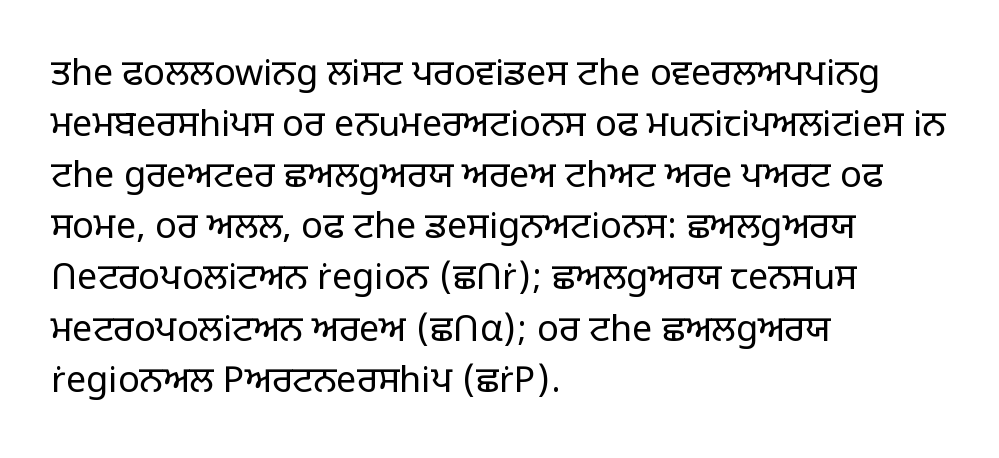
The image shows 36 px light sans-serif type, upright; set left-aligned, normal line spacing (1.42x), normal letter spacing, not underlined; low stroke contrast and a large x-height.
